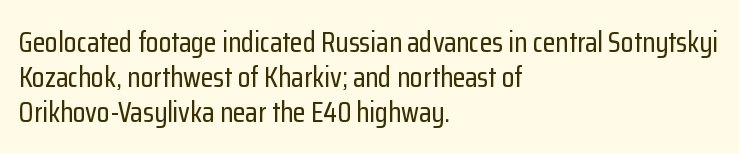
Short note: letters normally spaced. Has an underline been added? It has not. Line beginnings align vertically; line endings do not. Do the characters align in a grid? No, the font is proportional.
